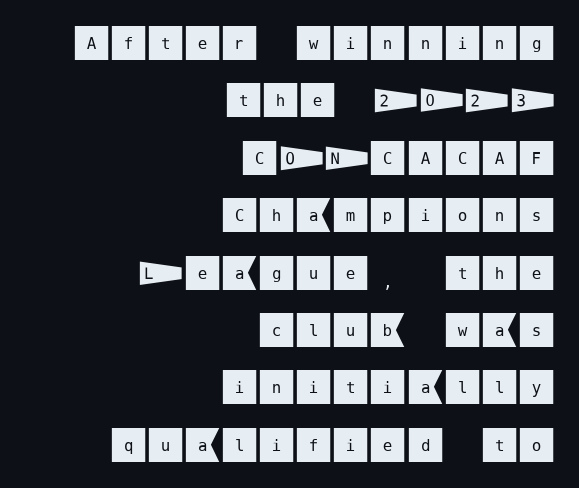
The letterforms sit shoulder to shoulder at normal distance. The font's upright variant was chosen for this text. Short and long lines alike share a common ending point at right. The gap between lines stays unmarked. Each new line begins a customary step beneath the previous one.
